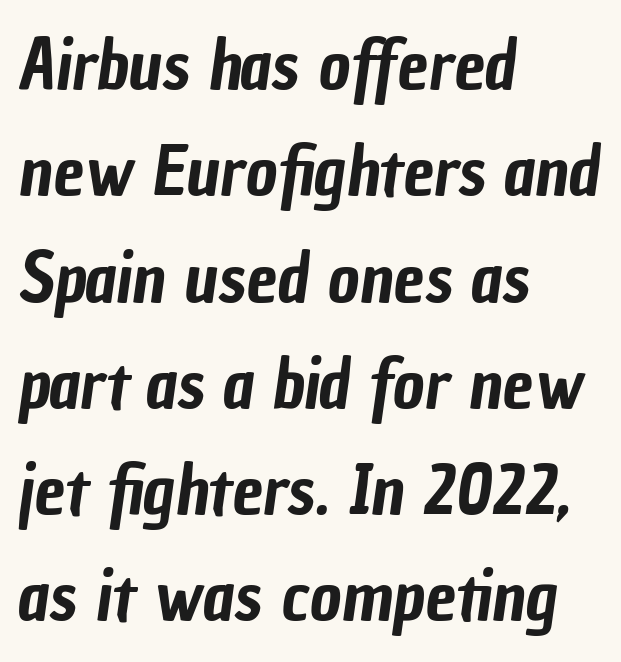
Q: Is the typeface a serif or a sans-serif typeface? A: Sans-serif.
Q: Is the text underlined? A: No.
Q: How is the paragraph aligned? A: Left-aligned.
Q: Is the spacing between letters normal or unusually wide? A: Normal.
Q: Is the spacing between lines tight, normal or loose? A: Normal.
Q: Width (condensed, normal, or wide)? A: Condensed.
Q: Stroke contrast? A: Low.
Q: x-height? A: Medium.
Q: Monospaced? A: No.
